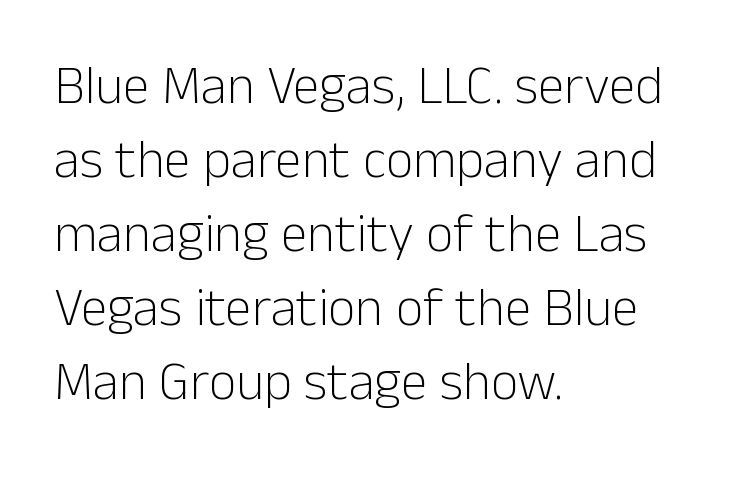
This rendering leaves character spacing at its baseline value. Weight: not bold — regular or lighter. Which margin do the lines hug? The left one — the right edge is uneven. The letters stand straight up with perfectly vertical stems. Quick note: interline space is typical.
